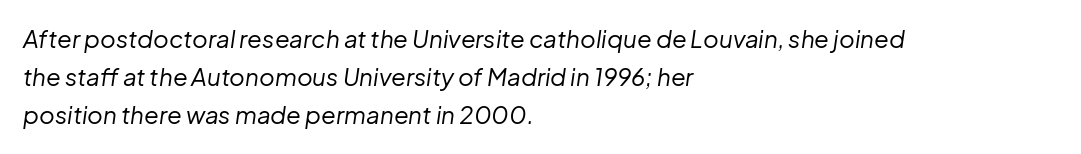
The space beneath each line is pristine and unruled. Unbolded letterforms with no extra heft. No extra tracking has been applied to these lines. Does the leading feel generous? No, just average. Is the type slanted? Yes — the strokes lean at a clear angle.
